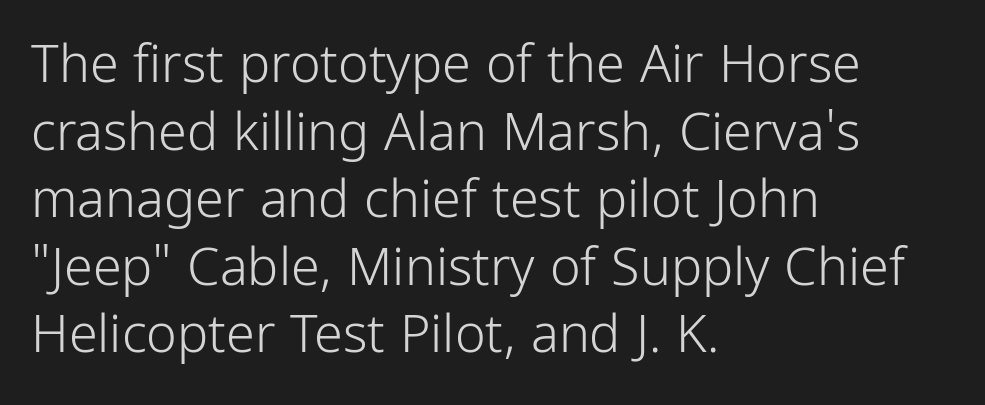
Style check: upright. Bold? No — there's no thickening of the strokes. Each letter keeps its own natural width here, so spacing adapts to shape. Typographically, this falls in the sans-serif category.
